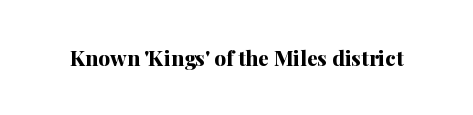
{"italic": "no", "bold": "yes", "underline": "no", "letter_spacing": "normal", "letter_spacing_em": 0.0, "glyph_px": 21}
